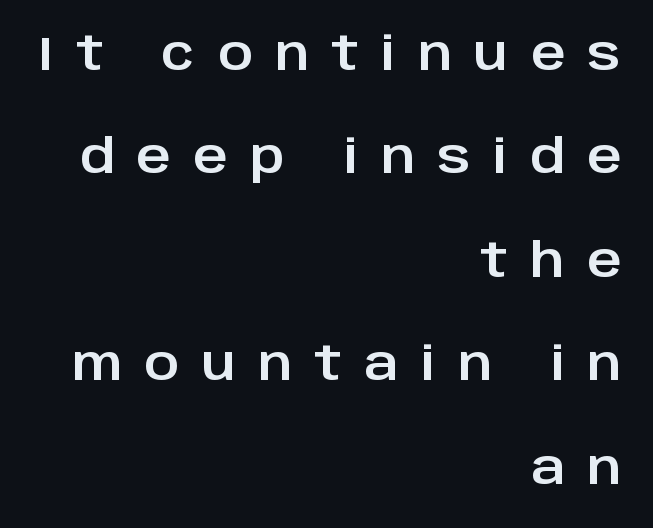
The image shows 47 px sans-serif type, upright; set right-aligned, loose line spacing (2.2x), unusually wide letter spacing (+0.48 em), not underlined; low stroke contrast and a large x-height.
